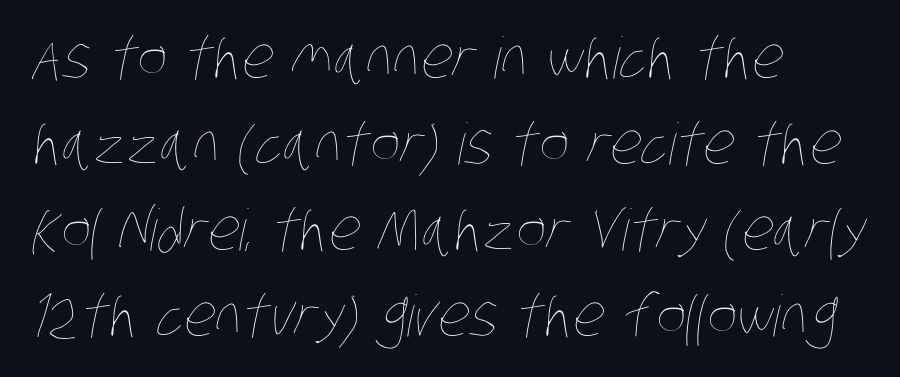
Q: Is the text bold? A: No.
Q: Is the text underlined? A: No.
Q: How is the paragraph aligned? A: Left-aligned.
Q: Is the spacing between letters normal or unusually wide? A: Normal.
Q: Is the spacing between lines tight, normal or loose? A: Normal.
Q: Width (condensed, normal, or wide)? A: Condensed.
Q: Stroke contrast? A: Low.
Q: x-height? A: Large.
Q: Monospaced? A: No.
